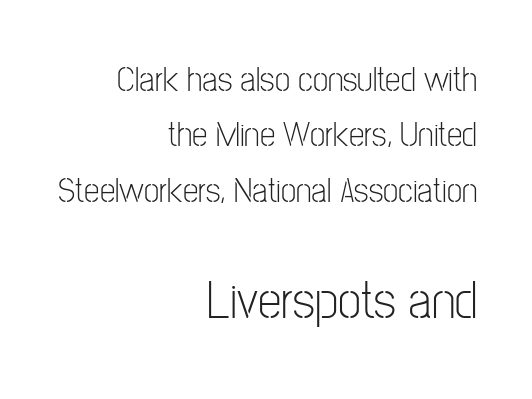
The image shows 53 px light, condensed sans-serif type, upright; set right-aligned, normal line spacing (1.58x), normal letter spacing, not underlined; the second (bottom) block is 1.51x larger; low stroke contrast and a medium x-height.
